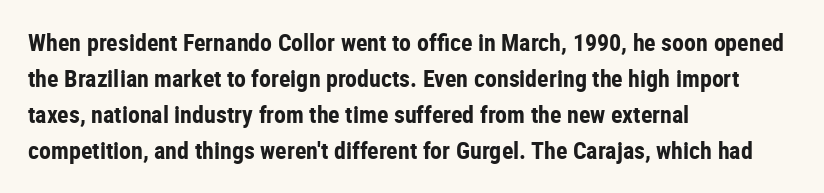
These lines are set flush left with a ragged right edge. Upright lettering throughout. Compared with typical body copy, the letter spacing here is the same. The line-height multiplier appears to be the usual default.
